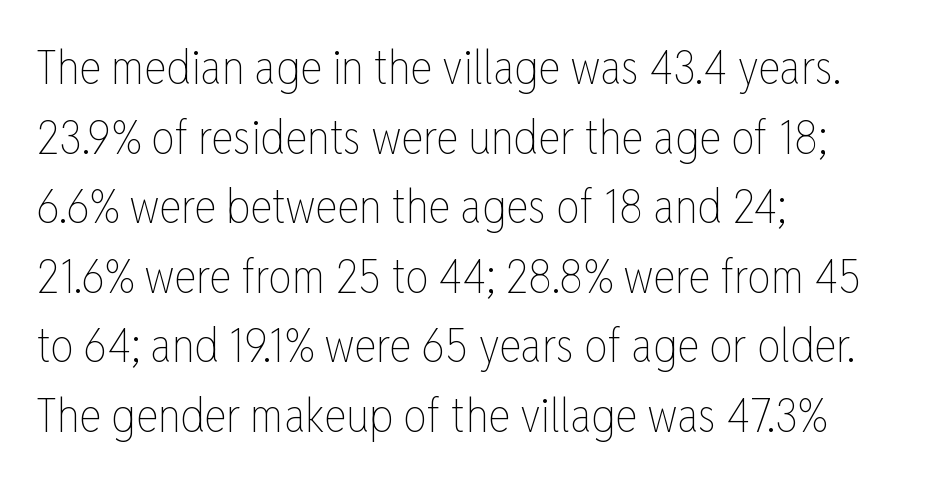
Between one letter and the next there's only the usual sliver of space. The designer left line spacing at the default. Does the lettering tilt? It doesn't — this is upright. The passage shown is typed in a proportional face where columns would drift. Line starts are locked; line ends wander.
